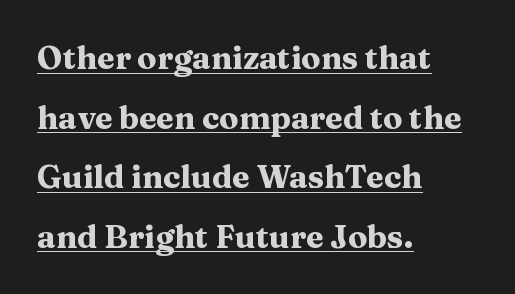
{"serif": "yes", "italic": "no", "bold": "yes", "weight": "heavy", "width": "wide", "stroke_contrast": "medium", "x_height": "medium", "monospaced": "no", "underline": "yes", "align": "left", "line_spacing_ratio": 1.86, "letter_spacing": "normal", "letter_spacing_em": 0.0, "glyph_px": 32}
